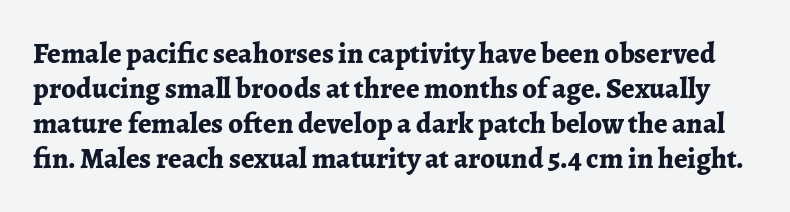
These lines were composed using upright roman letters. The baseline area is clear. Is this a sans? No — the strokes have serifs. The letters advance in unequal steps, a hallmark of proportional type.
